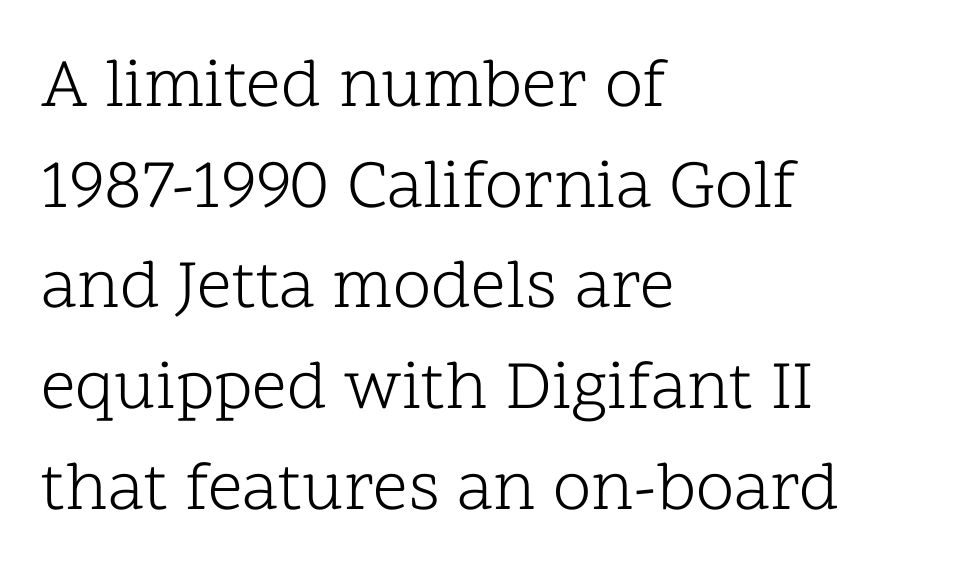
The image shows 69 px light serif type, upright; set left-aligned, normal line spacing (1.46x), normal letter spacing, not underlined; low stroke contrast and a medium x-height.
